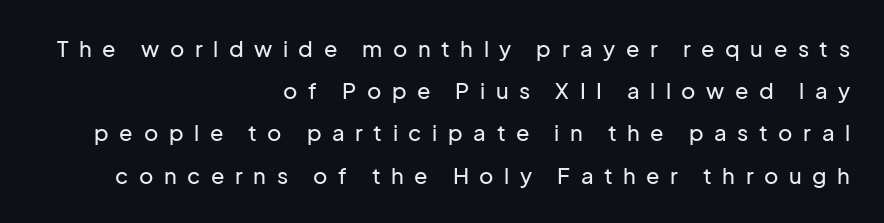
{"italic": "no", "underline": "no", "align": "right", "line_spacing": "loose", "line_spacing_ratio": 1.92, "letter_spacing": "wide", "letter_spacing_em": 0.48, "glyph_px": 22}
